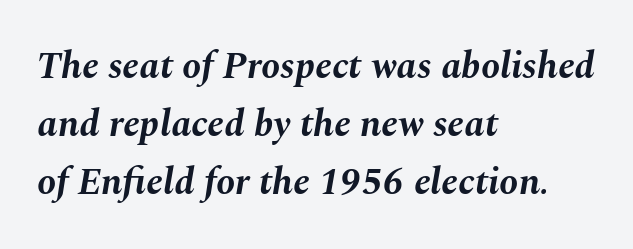
Q: Is the text bold? A: Yes.
Q: Is the text italic (slanted)? A: Yes, it leans right by about 10 degrees.
Q: Is the text underlined? A: No.
Q: How is the paragraph aligned? A: Left-aligned.
Q: Is the spacing between letters normal or unusually wide? A: Normal.
Q: Is the spacing between lines tight, normal or loose? A: Normal.
Q: Width (condensed, normal, or wide)? A: Normal.
Q: Stroke contrast? A: Medium.
Q: x-height? A: Medium.
Q: Monospaced? A: No.
